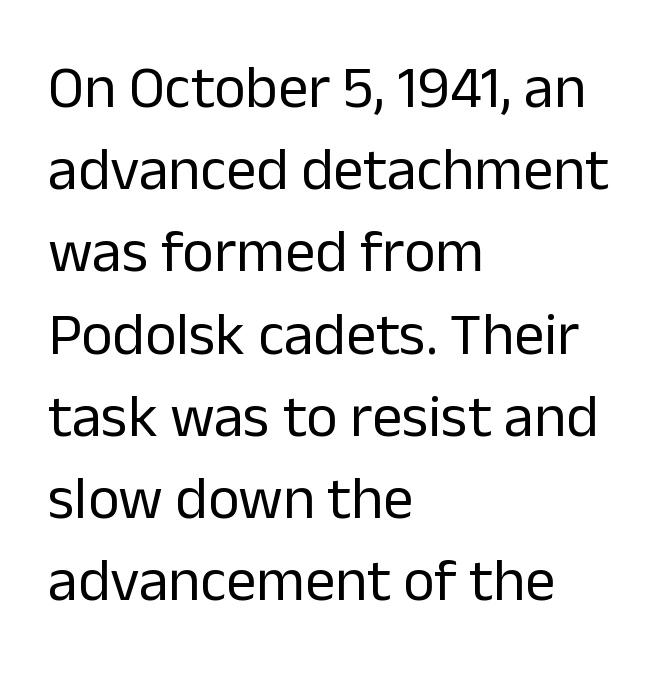
Q: Is the text bold? A: No.
Q: Is the text italic (slanted)? A: No, it is upright.
Q: Is the typeface a serif or a sans-serif typeface? A: Sans-serif.
Q: Is the text underlined? A: No.
Q: How is the paragraph aligned? A: Left-aligned.
Q: Is the spacing between letters normal or unusually wide? A: Normal.
Q: Is the spacing between lines tight, normal or loose? A: Normal.
Q: Width (condensed, normal, or wide)? A: Normal.
Q: Stroke contrast? A: Low.
Q: x-height? A: Medium.
Q: Monospaced? A: No.
